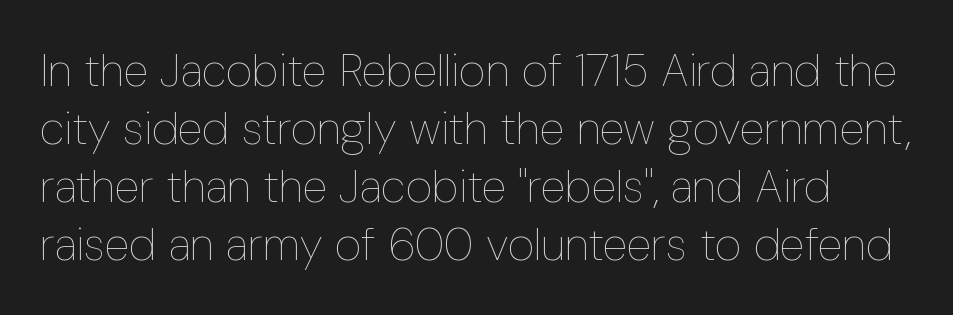
Q: Is the text bold? A: No.
Q: Is the text italic (slanted)? A: No, it is upright.
Q: Is the text underlined? A: No.
Q: Is the spacing between letters normal or unusually wide? A: Normal.
Q: Is the spacing between lines tight, normal or loose? A: Normal.
Q: Width (condensed, normal, or wide)? A: Condensed.
Q: Stroke contrast? A: Low.
Q: x-height? A: Medium.
Q: Monospaced? A: No.
